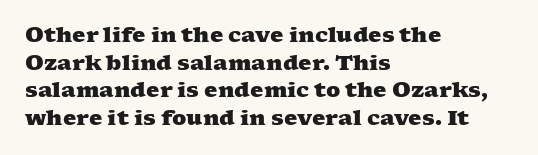
{"bold": "yes", "underline": "no", "align": "left", "line_spacing": "normal", "line_spacing_ratio": 1.31, "letter_spacing": "normal", "letter_spacing_em": 0.0, "glyph_px": 21}
